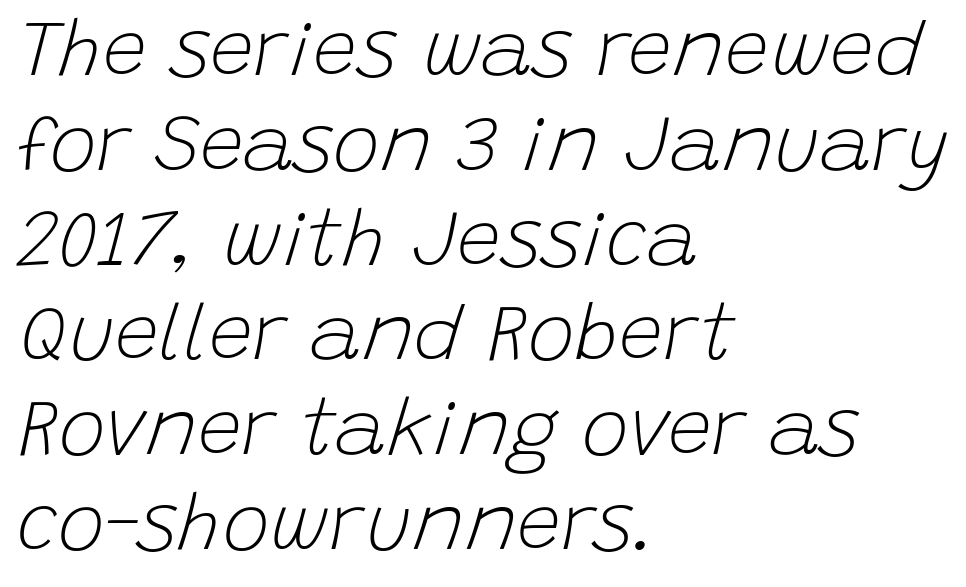
{"italic": "yes", "lean": "right", "slant_degrees": 15, "bold": "no", "weight": "light", "width": "normal", "stroke_contrast": "low", "x_height": "large", "monospaced": "no", "underline": "no", "align": "left", "line_spacing_ratio": 1.2, "letter_spacing": "normal", "letter_spacing_em": 0.0, "glyph_px": 79}
